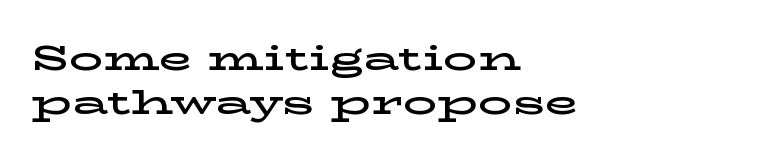
{"serif": "yes", "italic": "no", "width": "wide", "stroke_contrast": "low", "x_height": "medium", "monospaced": "no", "underline": "no", "align": "left", "line_spacing": "normal", "line_spacing_ratio": 1.3, "letter_spacing": "normal", "letter_spacing_em": 0.0, "glyph_px": 34}
